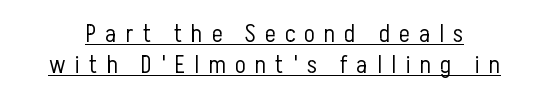
Q: Is the text bold? A: No.
Q: Is the text italic (slanted)? A: No, it is upright.
Q: Is the text underlined? A: Yes.
Q: Is the spacing between letters normal or unusually wide? A: Unusually wide.
Q: Is the spacing between lines tight, normal or loose? A: Normal.
